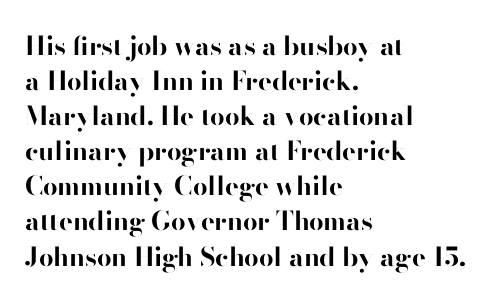
Q: Is the text bold? A: Yes.
Q: Is the text italic (slanted)? A: No, it is upright.
Q: Is the text underlined? A: No.
Q: How is the paragraph aligned? A: Left-aligned.
Q: Is the spacing between letters normal or unusually wide? A: Normal.
Q: Is the spacing between lines tight, normal or loose? A: Normal.
